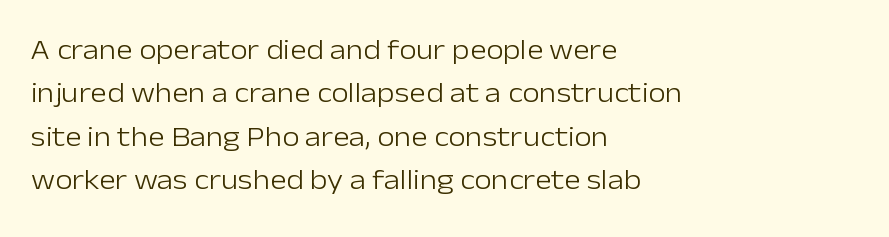
Q: Is the text bold? A: No.
Q: Is the text italic (slanted)? A: No, it is upright.
Q: Is the typeface a serif or a sans-serif typeface? A: Sans-serif.
Q: Is the text underlined? A: No.
Q: How is the paragraph aligned? A: Left-aligned.
Q: Is the spacing between letters normal or unusually wide? A: Normal.
Q: Is the spacing between lines tight, normal or loose? A: Normal.
Q: Width (condensed, normal, or wide)? A: Normal.
Q: Stroke contrast? A: Low.
Q: x-height? A: Medium.
Q: Monospaced? A: No.
